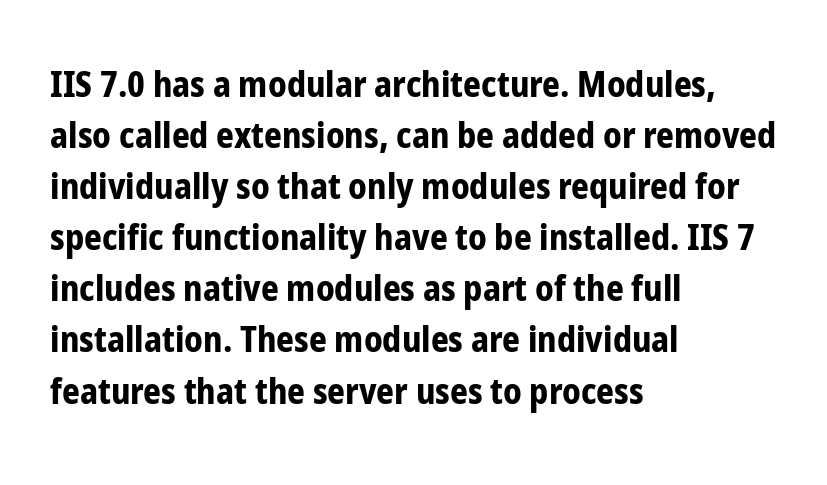
A typesetter would call this proportional, since set widths differ per character. The designer went with a sans here, leaving each stem footless. Line beginnings align vertically; line endings do not. Clear beneath every line of the passage.
